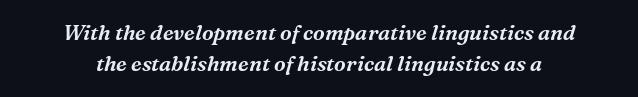
{"italic": "yes", "lean": "right", "slant_degrees": 16, "underline": "no", "line_spacing": "normal", "line_spacing_ratio": 1.5, "letter_spacing": "normal", "letter_spacing_em": 0.0, "glyph_px": 21}
